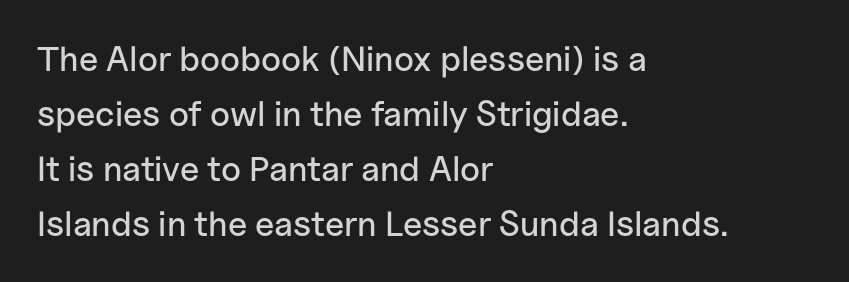
Glyph-to-glyph distance matches everyday printed text. Horizontally, the lines are justified to the leading edge only. A typesetter would call this leading conventional body-copy spacing. Posture: upright roman.
